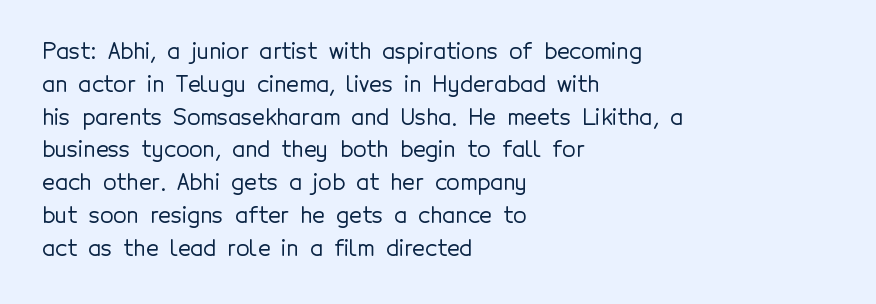
The specimen omits any rule beneath the text block's lines. Is the letter spacing exaggerated? No — it looks like the ordinary default. The typography opts for an upright posture over an oblique one. The rag falls on the right side of this text block. Baseline-to-baseline distance is the conventional proportion of letter height.
